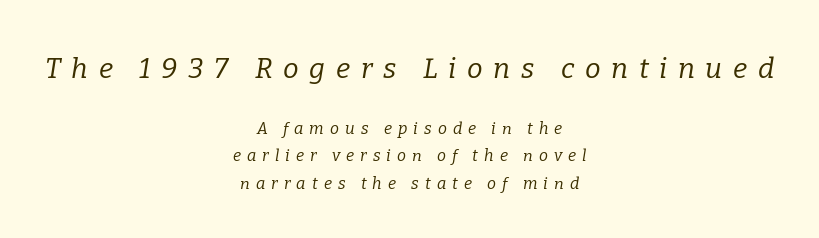
{"serif": "yes", "italic": "yes", "lean": "right", "slant_degrees": 9, "bold": "no", "weight": "regular", "width": "normal", "stroke_contrast": "low", "x_height": "medium", "monospaced": "no", "underline": "no", "align": "center", "line_spacing_ratio": 1.72, "letter_spacing": "wide", "letter_spacing_em": 0.38, "larger_block": "first", "size_ratio": 1.75, "glyph_px": 28}
